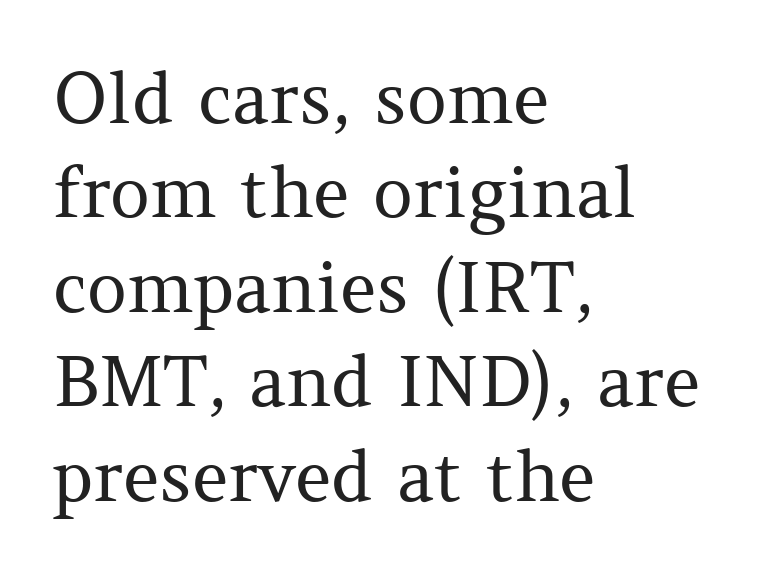
Stroke terminals: seriffed. Every row of glyphs begins at an identical x-position on the left. Type without underlining. Regular leading.
